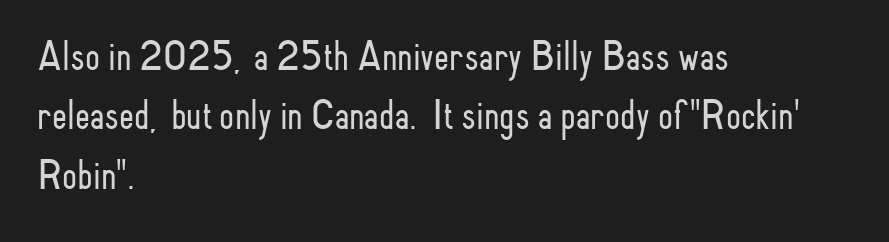
Evenly set lines give the paragraph a standard silhouette. Plain, unruled lines of type. The strokes are not fattened; the text isn't bold. The type sits square on the baseline with zero lean. Proportional: the letters do not fall into vertical columns. A typesetter would call this zero additional tracking.
